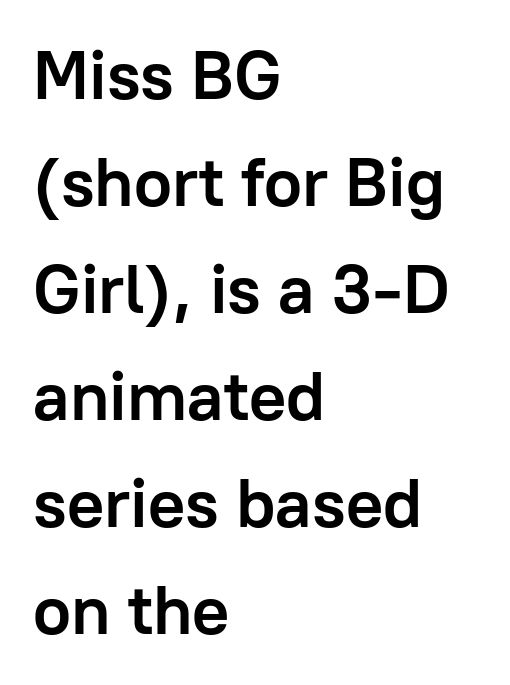
{"serif": "no", "italic": "no", "bold": "yes", "weight": "semibold", "width": "normal", "stroke_contrast": "low", "x_height": "medium", "monospaced": "no", "underline": "no", "align": "left", "line_spacing": "normal", "line_spacing_ratio": 1.55, "letter_spacing": "normal", "letter_spacing_em": 0.0, "glyph_px": 69}
